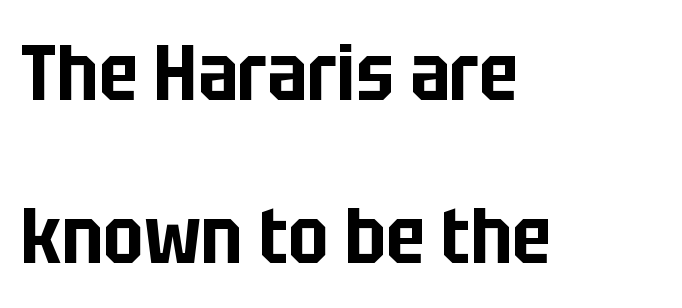
Summary of vertical rhythm: relaxed, with wide interline spacing. The letters stand straight up with perfectly vertical stems. Teacher's note: observe the even left margin — that is flush-left alignment. Observe the absence of serifs on each vertical stroke in this sample. Each letter keeps its own natural width here, so spacing adapts to shape.
